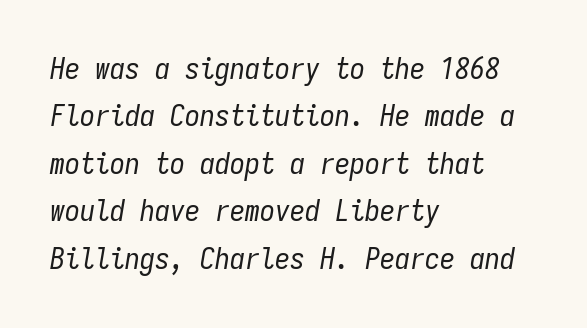
{"italic": "yes", "lean": "right", "slant_degrees": 9, "bold": "no", "weight": "regular", "width": "condensed", "stroke_contrast": "low", "x_height": "medium", "monospaced": "yes", "underline": "no", "align": "left", "line_spacing": "normal", "line_spacing_ratio": 1.58, "letter_spacing": "normal", "letter_spacing_em": 0.0, "glyph_px": 30}
